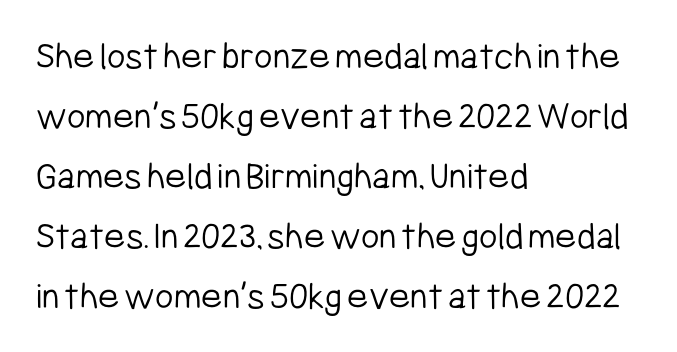
Q: Is the text bold? A: No.
Q: Is the text italic (slanted)? A: No, it is upright.
Q: Is the typeface a serif or a sans-serif typeface? A: Sans-serif.
Q: Is the text underlined? A: No.
Q: How is the paragraph aligned? A: Left-aligned.
Q: Is the spacing between letters normal or unusually wide? A: Normal.
Q: Is the spacing between lines tight, normal or loose? A: Normal.
Q: Width (condensed, normal, or wide)? A: Condensed.
Q: Stroke contrast? A: Low.
Q: x-height? A: Medium.
Q: Monospaced? A: No.
